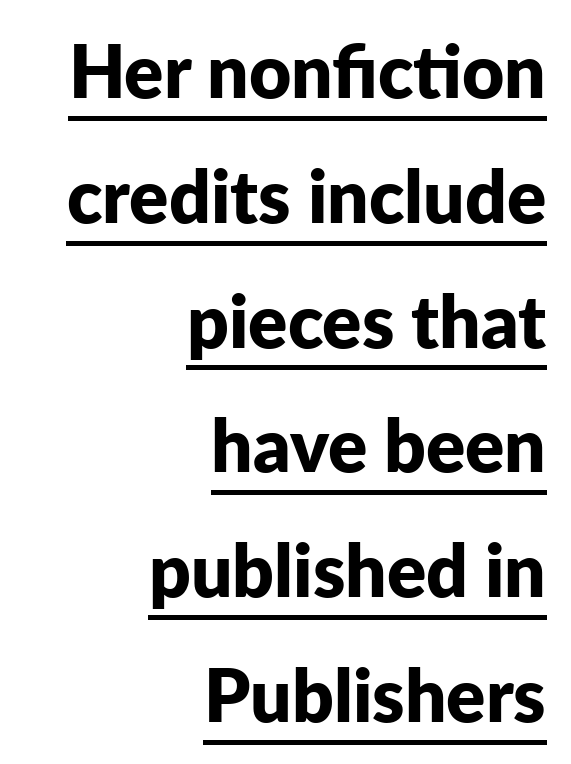
The image shows 73 px bold sans-serif type, upright; set right-aligned, line spacing 1.71x, normal letter spacing, underlined; low stroke contrast and a medium x-height.
